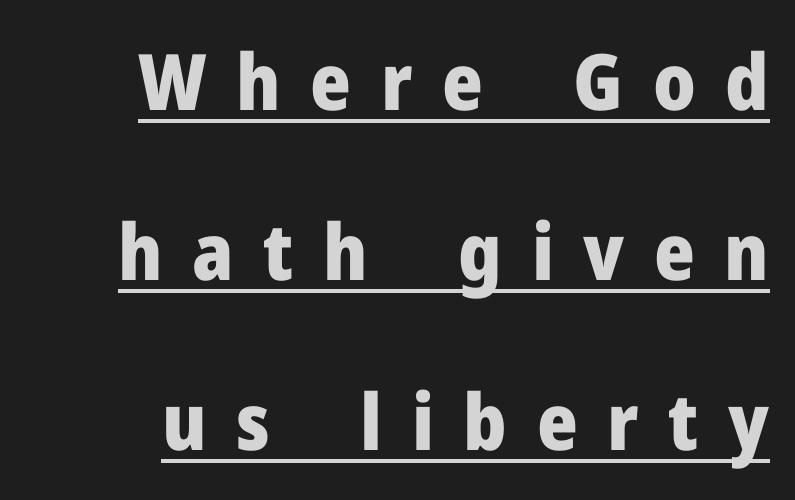
Q: Is the text bold? A: Yes.
Q: Is the text italic (slanted)? A: No, it is upright.
Q: Is the typeface a serif or a sans-serif typeface? A: Sans-serif.
Q: Is the text underlined? A: Yes.
Q: How is the paragraph aligned? A: Right-aligned.
Q: Is the spacing between letters normal or unusually wide? A: Unusually wide.
Q: Is the spacing between lines tight, normal or loose? A: Loose.
Q: Width (condensed, normal, or wide)? A: Normal.
Q: Stroke contrast? A: Low.
Q: x-height? A: Medium.
Q: Monospaced? A: No.
